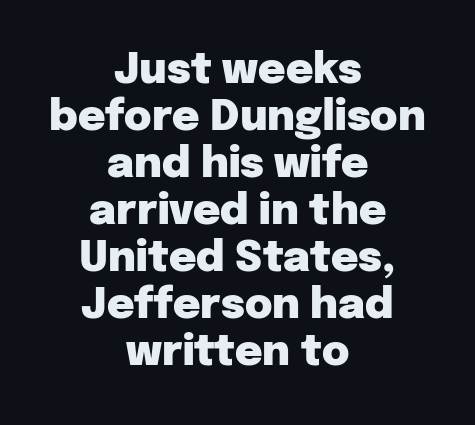
Q: Is the text bold? A: Yes.
Q: Is the text italic (slanted)? A: No, it is upright.
Q: Is the typeface a serif or a sans-serif typeface? A: Sans-serif.
Q: Is the text underlined? A: No.
Q: How is the paragraph aligned? A: Centered.
Q: Is the spacing between letters normal or unusually wide? A: Normal.
Q: Is the spacing between lines tight, normal or loose? A: Tight.
Q: Width (condensed, normal, or wide)? A: Normal.
Q: Stroke contrast? A: Low.
Q: x-height? A: Medium.
Q: Monospaced? A: No.
